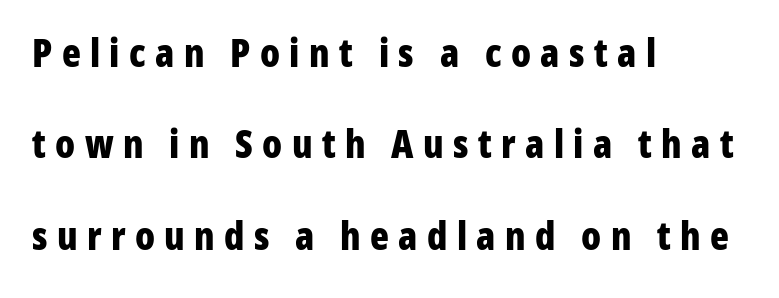
The image shows 39 px bold, condensed sans-serif type, upright; set left-aligned, loose line spacing (2.34x), unusually wide letter spacing (+0.24 em), not underlined; low stroke contrast and a medium x-height.
